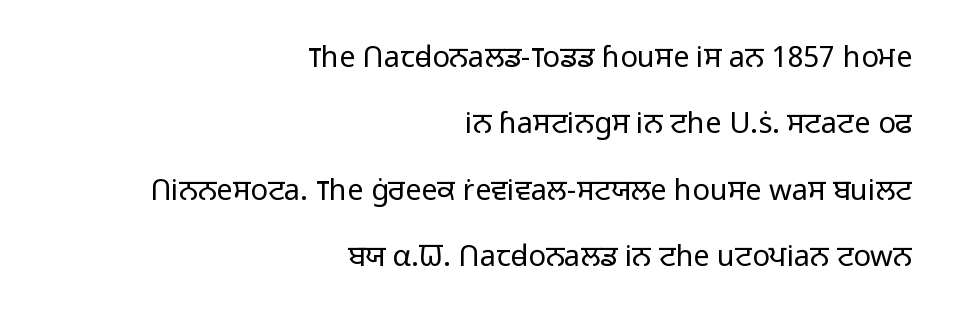
{"serif": "no", "italic": "no", "bold": "no", "weight": "light", "width": "normal", "stroke_contrast": "low", "x_height": "medium", "monospaced": "no", "underline": "no", "align": "right", "line_spacing": "loose", "line_spacing_ratio": 2.29, "letter_spacing": "normal", "letter_spacing_em": 0.0, "glyph_px": 29}
